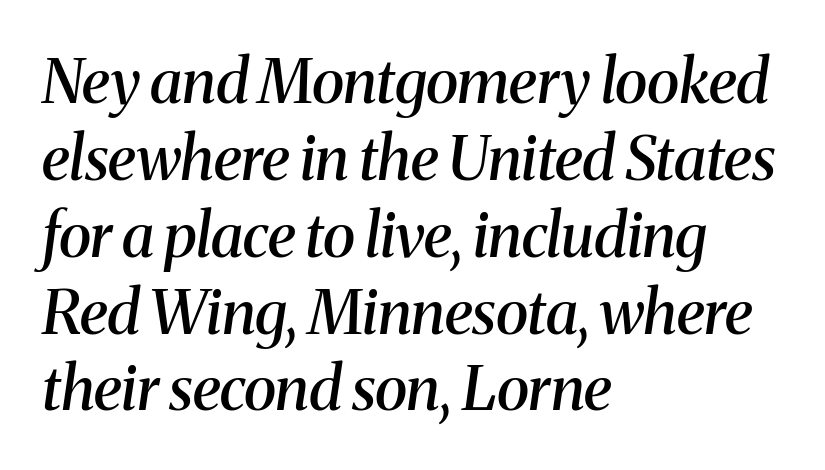
Q: Is the text bold? A: Semi-bold.
Q: Is the text italic (slanted)? A: Yes, it leans right by about 8 degrees.
Q: Is the typeface a serif or a sans-serif typeface? A: Serif.
Q: Is the text underlined? A: No.
Q: How is the paragraph aligned? A: Left-aligned.
Q: Is the spacing between letters normal or unusually wide? A: Normal.
Q: Is the spacing between lines tight, normal or loose? A: Normal.
Q: Width (condensed, normal, or wide)? A: Normal.
Q: Stroke contrast? A: Medium.
Q: x-height? A: Medium.
Q: Monospaced? A: No.
